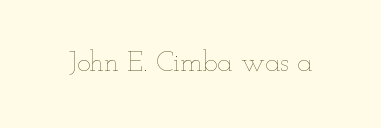
The image shows 28 px thin, wide type, upright; set normal letter spacing, not underlined; low stroke contrast and a small x-height.
